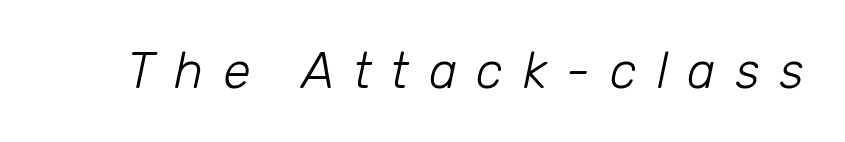
Q: Is the text bold? A: No.
Q: Is the text italic (slanted)? A: Yes, it leans right by about 12 degrees.
Q: Is the text underlined? A: No.
Q: Is the spacing between letters normal or unusually wide? A: Unusually wide.
Q: Width (condensed, normal, or wide)? A: Normal.
Q: Stroke contrast? A: Low.
Q: x-height? A: Medium.
Q: Monospaced? A: No.
